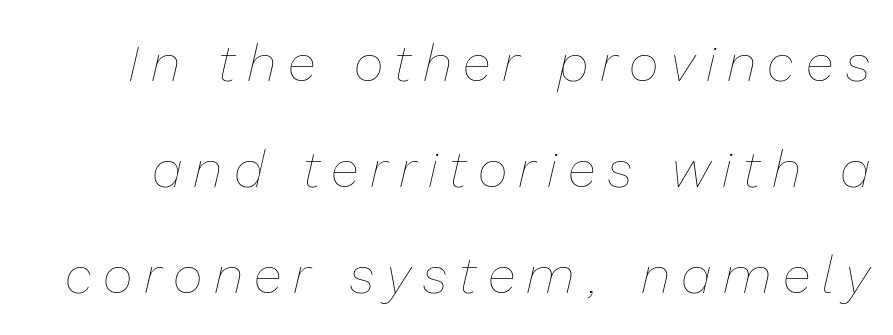
The image shows 52 px thin type, italic (leaning right); set loose line spacing (2.04x), unusually wide letter spacing (+0.22 em), not underlined; low stroke contrast and a medium x-height.
